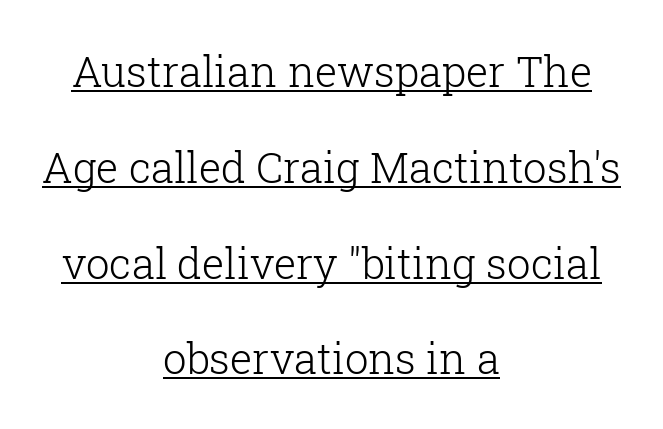
Q: Is the text bold? A: No.
Q: Is the text italic (slanted)? A: No, it is upright.
Q: Is the typeface a serif or a sans-serif typeface? A: Serif.
Q: Is the text underlined? A: Yes.
Q: How is the paragraph aligned? A: Centered.
Q: Is the spacing between letters normal or unusually wide? A: Normal.
Q: Is the spacing between lines tight, normal or loose? A: Loose.
Q: Width (condensed, normal, or wide)? A: Normal.
Q: Stroke contrast? A: Low.
Q: x-height? A: Medium.
Q: Monospaced? A: No.
